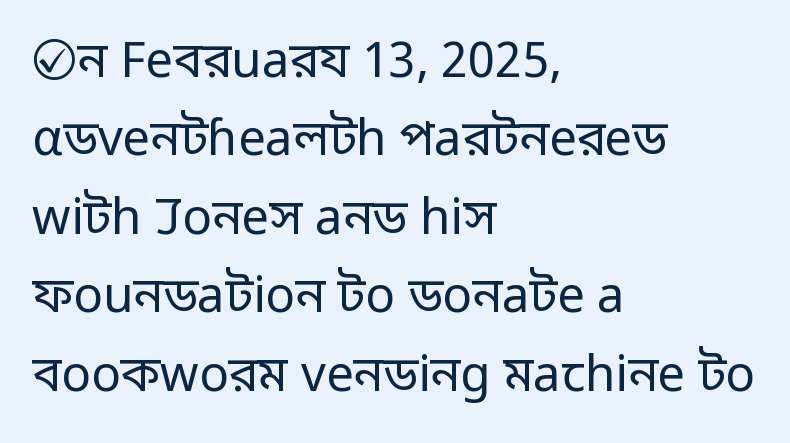
Looks like regular typesetting: each glyph gets only the width it needs. These lines are composed in type without serifs. Characters follow at the spacing the type designer built in. A quiet, ordinary-to-light weight characterises the typeface. Regular leading. Glance below the letters and you will spot only blank space.
